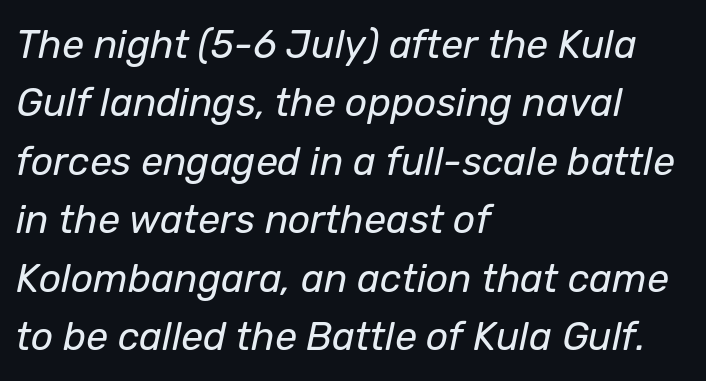
The image shows 39 px regular-weight type, italic (leaning right); set left-aligned, normal line spacing (1.5x), normal letter spacing, not underlined; low stroke contrast and a medium x-height.
